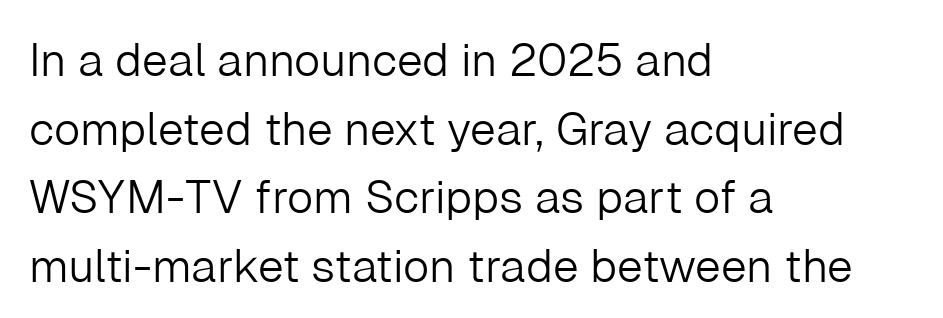
Ordinary non-slanted type is in use. Typographically, this falls in the sans-serif category. Plain, unruled lines of type. Character widths vary here, with narrow letters taking less room than wide ones.
